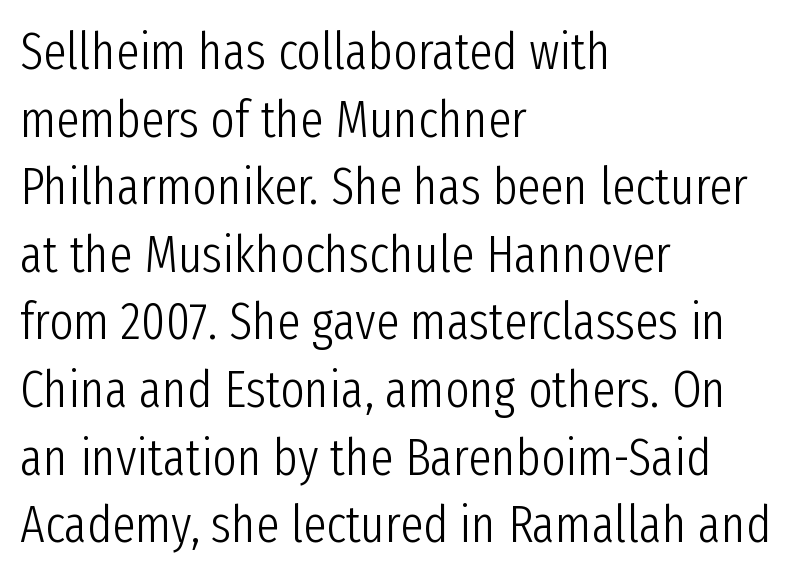
Q: Is the text bold? A: No.
Q: Is the text italic (slanted)? A: No, it is upright.
Q: Is the typeface a serif or a sans-serif typeface? A: Sans-serif.
Q: Is the text underlined? A: No.
Q: How is the paragraph aligned? A: Left-aligned.
Q: Is the spacing between letters normal or unusually wide? A: Normal.
Q: Is the spacing between lines tight, normal or loose? A: Normal.
Q: Width (condensed, normal, or wide)? A: Condensed.
Q: Stroke contrast? A: Low.
Q: x-height? A: Medium.
Q: Monospaced? A: No.
